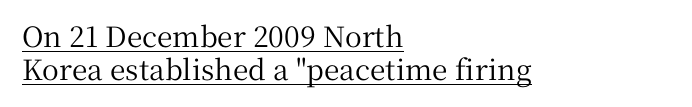
{"serif": "yes", "italic": "no", "width": "normal", "stroke_contrast": "medium", "x_height": "medium", "monospaced": "no", "underline": "yes", "align": "left", "line_spacing_ratio": 1.19, "letter_spacing": "normal", "letter_spacing_em": 0.0, "glyph_px": 28}
